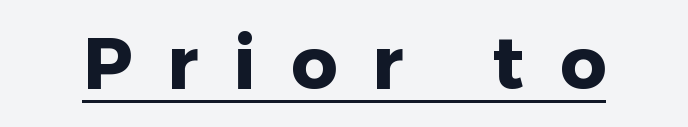
A baseline rule has been typeset under these characters. Proportional: the letters do not fall into vertical columns. Is the type bold? Yes — the strokes are clearly thick and heavy. Loose tracking; the words dissolve into strings of separated letters. When letters stand straight like this, we call the style roman or upright.
